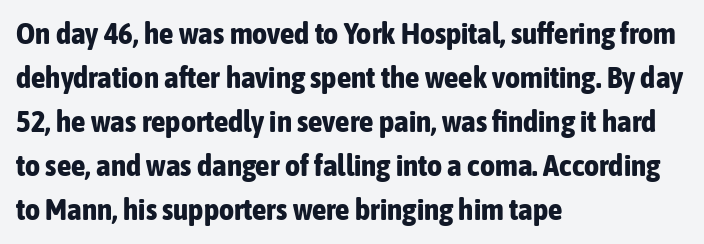
Letterform terminals end flat and unadorned throughout the passage. The line texture is even and compact thanks to regular tracking. Do the letters lean? They stand straight. Quick note: underline off. Which margin do the lines hug? The left one — the right edge is uneven.
